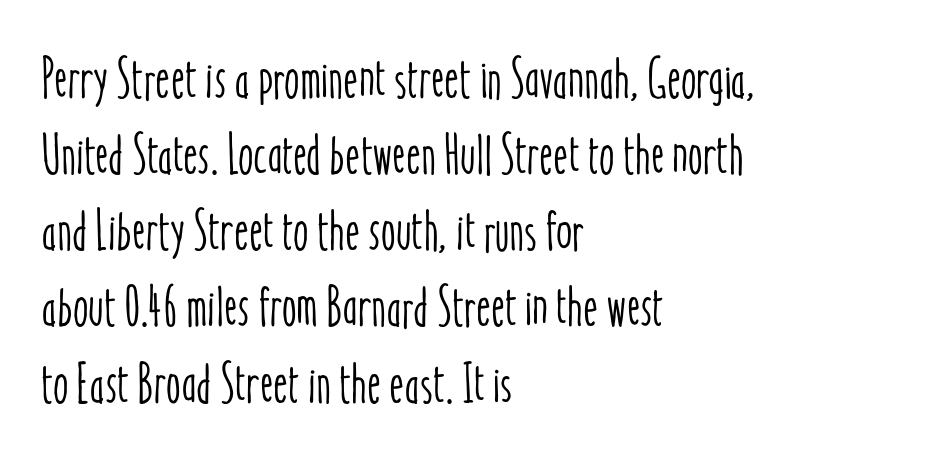
The image shows 56 px condensed type, upright; set left-aligned, normal line spacing (1.36x), normal letter spacing, not underlined; low stroke contrast and a medium x-height.
